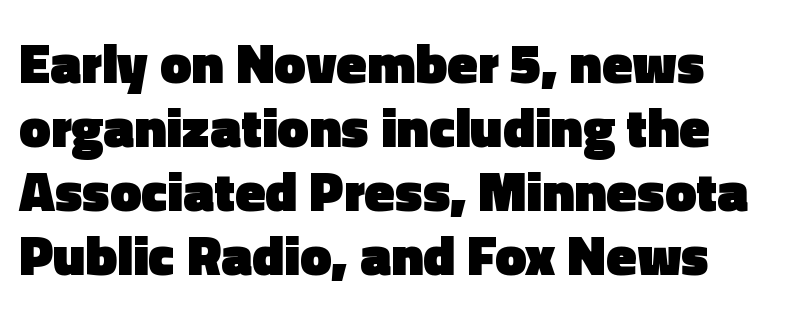
The rendering keeps characters at their native spacing. These lines huddle together more closely than default settings would place them. The typography opts for an upright posture over an oblique one. No feet cap the strokes, marking this as sans-serif type. Look at the stroke-to-counter ratio: heavy, a bold.
